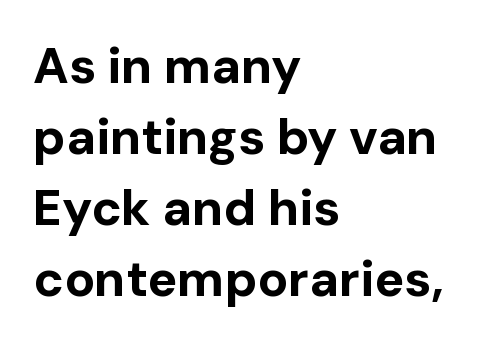
{"serif": "no", "italic": "no", "bold": "yes", "weight": "bold", "width": "normal", "stroke_contrast": "low", "x_height": "medium", "monospaced": "no", "underline": "no", "align": "left", "line_spacing": "normal", "line_spacing_ratio": 1.42, "letter_spacing": "normal", "letter_spacing_em": 0.0, "glyph_px": 50}
